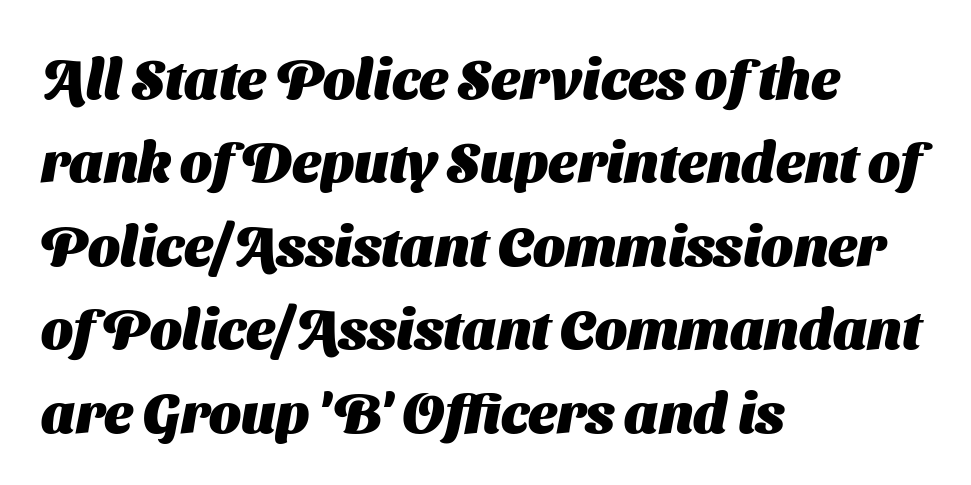
The image shows 56 px heavy sans-serif type; set left-aligned, normal line spacing (1.49x), normal letter spacing, not underlined; medium stroke contrast and a medium x-height.
